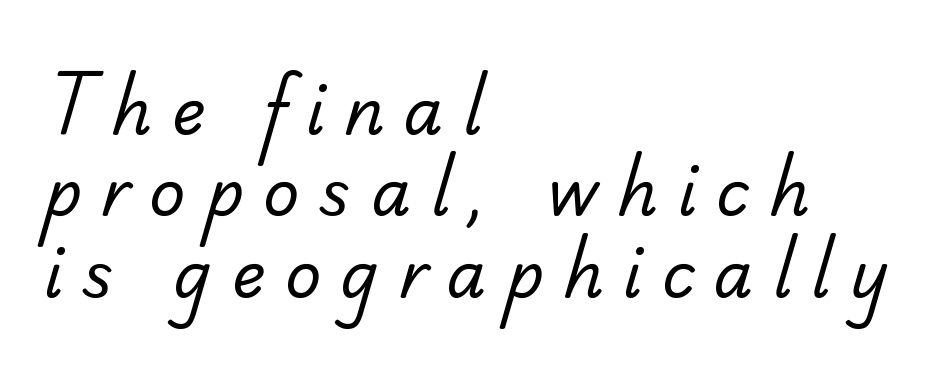
There is plenty of visible air inserted between adjacent glyphs. Check where the strokes stop: tiny serifs finish them off. Decoration check: the copy has no underline. Horizontal bands of white between lines are of average thickness. The letters advance in unequal steps, a hallmark of proportional type.
